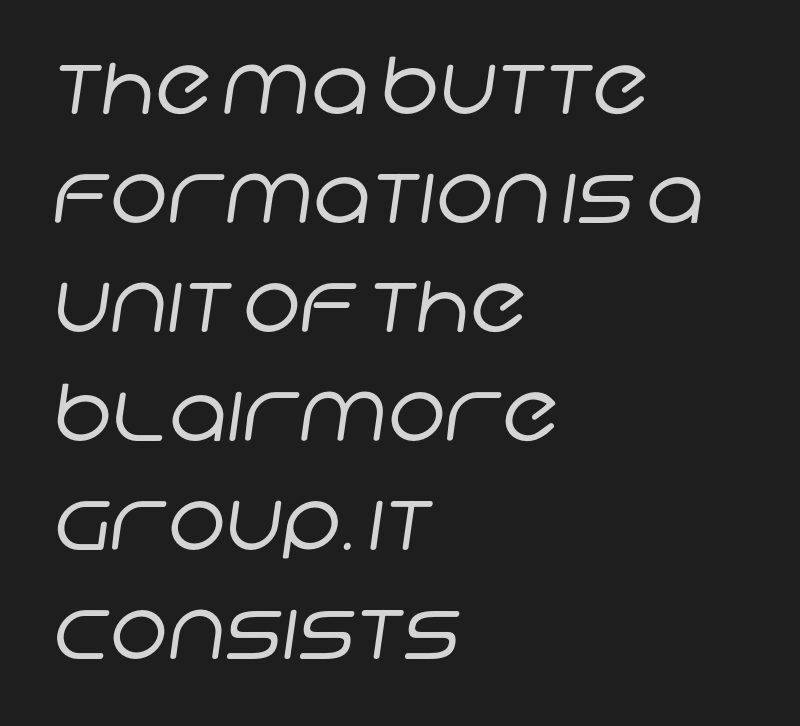
The image shows 79 px regular-weight sans-serif type; set left-aligned, normal line spacing (1.38x), normal letter spacing, not underlined; low stroke contrast and a large x-height.
